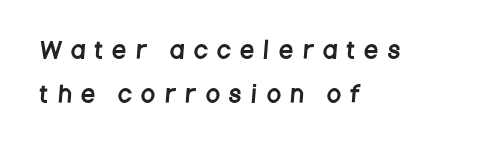
{"underline": "no", "align": "left", "line_spacing": "loose", "line_spacing_ratio": 2.02, "letter_spacing": "wide", "letter_spacing_em": 0.48, "glyph_px": 22}
